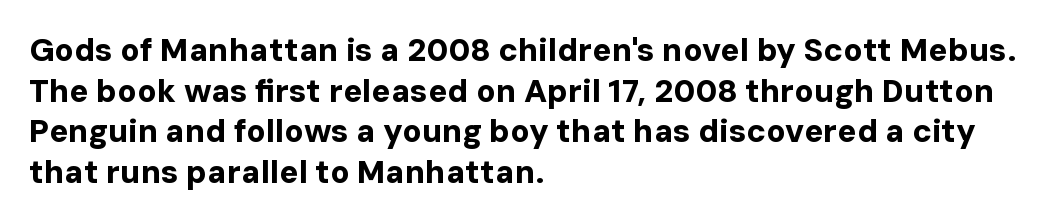
The image shows 32 px bold sans-serif type, upright; set left-aligned, normal line spacing (1.27x), normal letter spacing, not underlined; low stroke contrast and a medium x-height.
